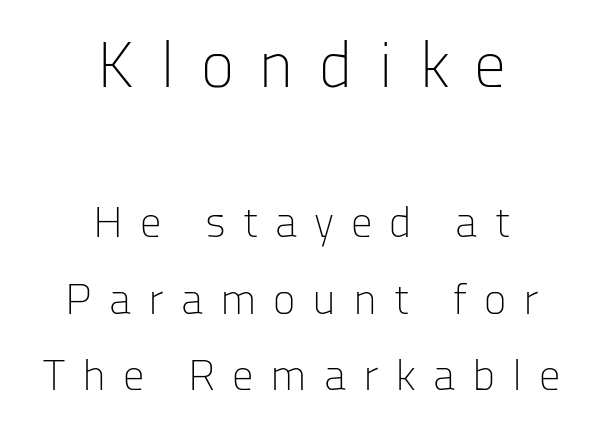
The image shows 64 px light sans-serif type, upright; set centered, line spacing 1.78x, unusually wide letter spacing (+0.39 em), not underlined; the first (top) block is 1.49x larger; low stroke contrast and a medium x-height.
